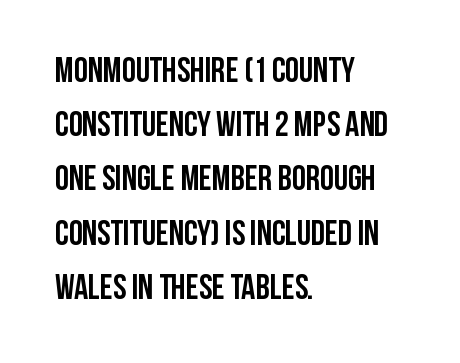
{"serif": "no", "italic": "no", "bold": "yes", "weight": "semibold", "width": "condensed", "stroke_contrast": "low", "x_height": "large", "monospaced": "no", "underline": "no", "align": "left", "line_spacing": "normal", "line_spacing_ratio": 1.55, "letter_spacing": "normal", "letter_spacing_em": 0.0, "glyph_px": 35}
